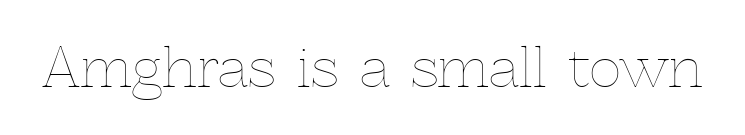
Q: Is the text bold? A: No.
Q: Is the text italic (slanted)? A: No, it is upright.
Q: Is the text underlined? A: No.
Q: Is the spacing between letters normal or unusually wide? A: Normal.
Q: Width (condensed, normal, or wide)? A: Normal.
Q: x-height? A: Medium.
Q: Monospaced? A: No.
